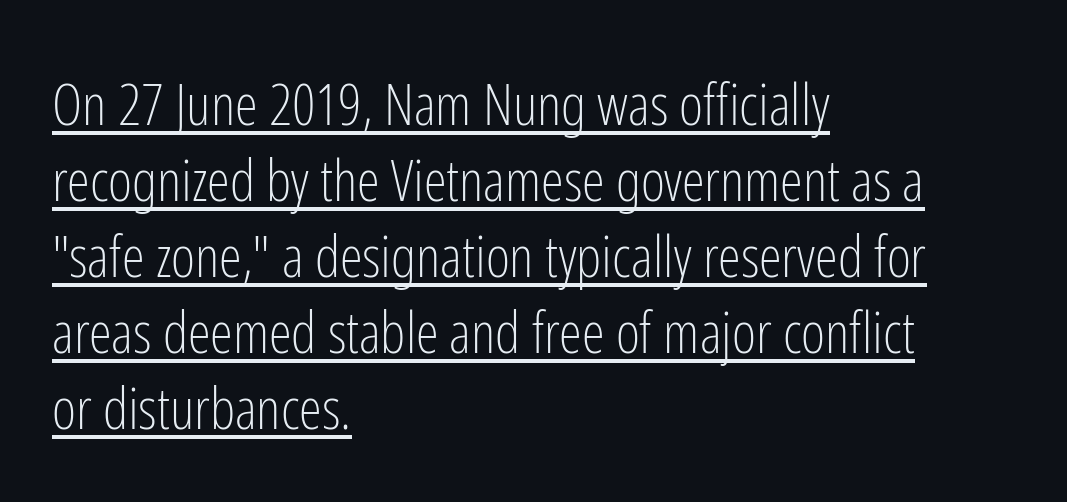
The image shows 58 px light, condensed sans-serif type, upright; set left-aligned, normal line spacing (1.31x), normal letter spacing, underlined; low stroke contrast and a medium x-height.
